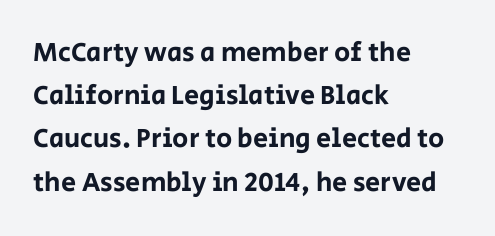
Q: Is the text italic (slanted)? A: No, it is upright.
Q: Is the text underlined? A: No.
Q: How is the paragraph aligned? A: Left-aligned.
Q: Is the spacing between letters normal or unusually wide? A: Normal.
Q: Is the spacing between lines tight, normal or loose? A: Normal.
